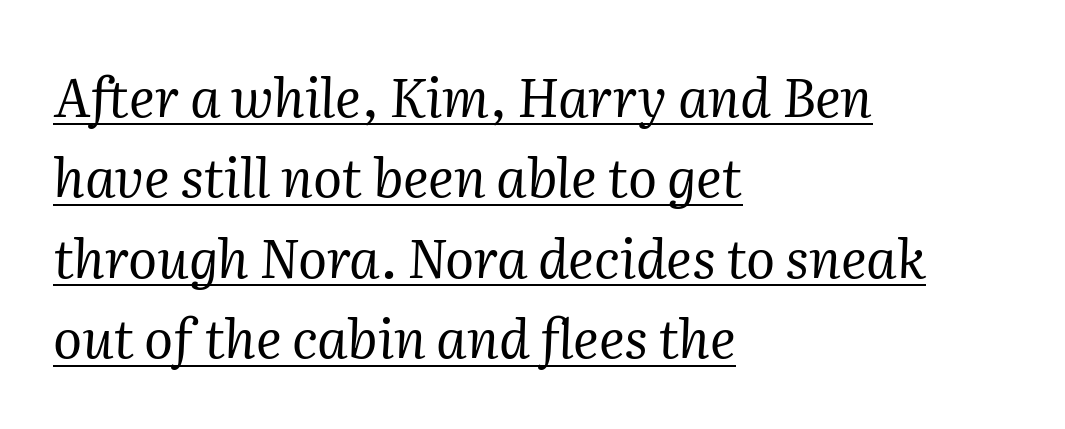
Q: Is the text bold? A: No.
Q: Is the text italic (slanted)? A: Yes, it leans right by about 2 degrees.
Q: Is the typeface a serif or a sans-serif typeface? A: Serif.
Q: Is the text underlined? A: Yes.
Q: How is the paragraph aligned? A: Left-aligned.
Q: Is the spacing between letters normal or unusually wide? A: Normal.
Q: Is the spacing between lines tight, normal or loose? A: Normal.
Q: Width (condensed, normal, or wide)? A: Normal.
Q: Stroke contrast? A: Medium.
Q: x-height? A: Medium.
Q: Monospaced? A: No.
